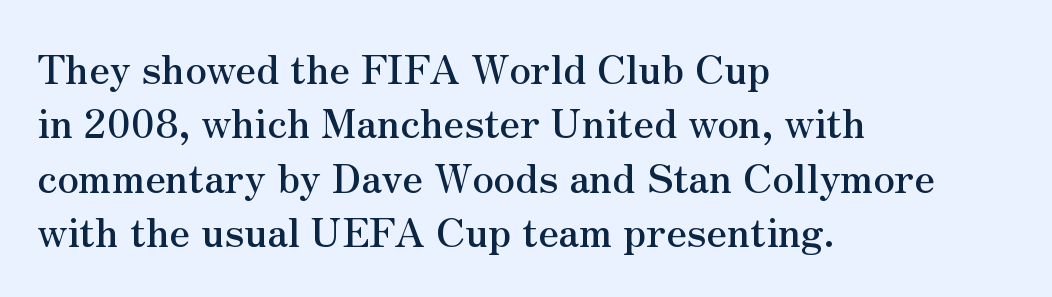
The image shows 40 px serif type, upright; set left-aligned, normal line spacing (1.36x), normal letter spacing, not underlined; medium stroke contrast and a small x-height.
